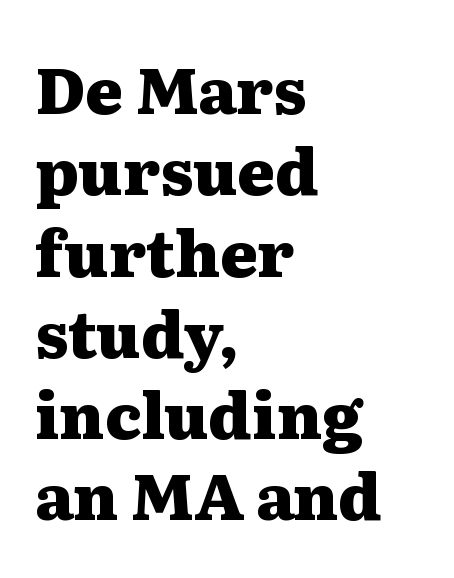
Q: Is the text bold? A: Yes.
Q: Is the text italic (slanted)? A: No, it is upright.
Q: Is the typeface a serif or a sans-serif typeface? A: Serif.
Q: Is the text underlined? A: No.
Q: How is the paragraph aligned? A: Left-aligned.
Q: Is the spacing between letters normal or unusually wide? A: Normal.
Q: Is the spacing between lines tight, normal or loose? A: Normal.
Q: Width (condensed, normal, or wide)? A: Wide.
Q: Stroke contrast? A: Medium.
Q: x-height? A: Medium.
Q: Monospaced? A: No.
